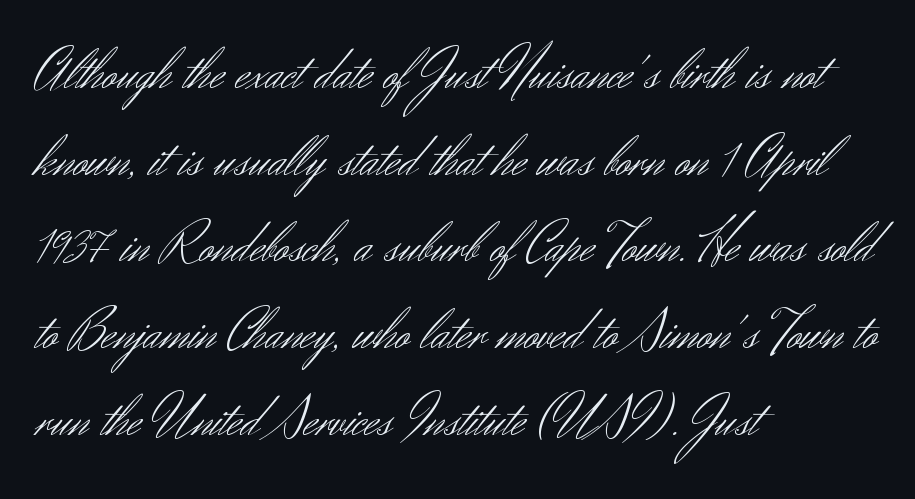
Character widths vary here, with narrow letters taking less room than wide ones. In terms of letterspacing, this is plain default setting. The font family rendered here belongs to the sans-serif group. The passage shown stacks its lines at a standard gap. No chunkiness to these letters — they're not bold.
